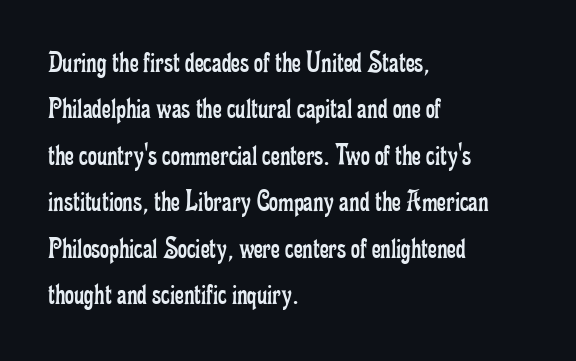
The image shows 31 px regular-weight, condensed serif type, upright; set left-aligned, normal line spacing (1.5x), normal letter spacing, not underlined; low stroke contrast and a small x-height.
